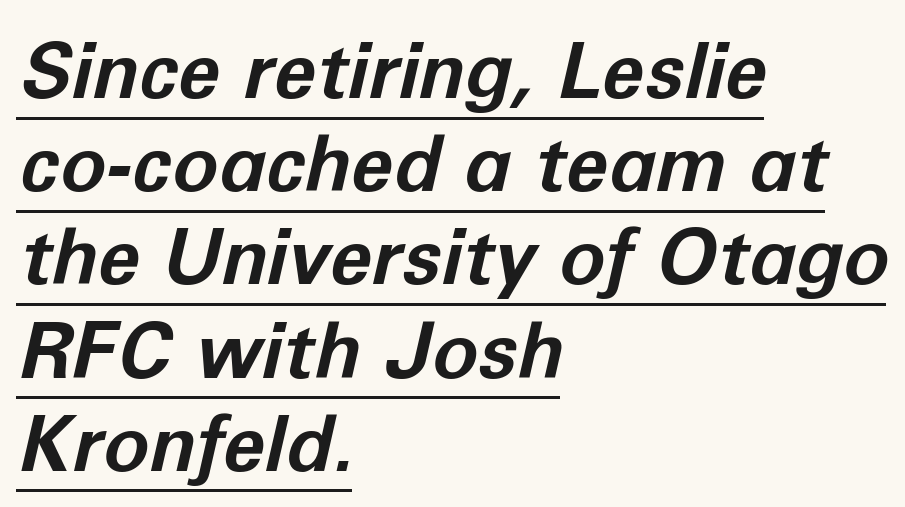
Glyph-to-glyph distance matches everyday printed text. Emphasis by weight is at full strength: bold. If you drew a ruler down the left edge, every line would touch it. Tall strokes in this sample are angled rather than plumb. Descenders here cross a horizontal rule under the line. The letters advance in unequal steps, a hallmark of proportional type.
